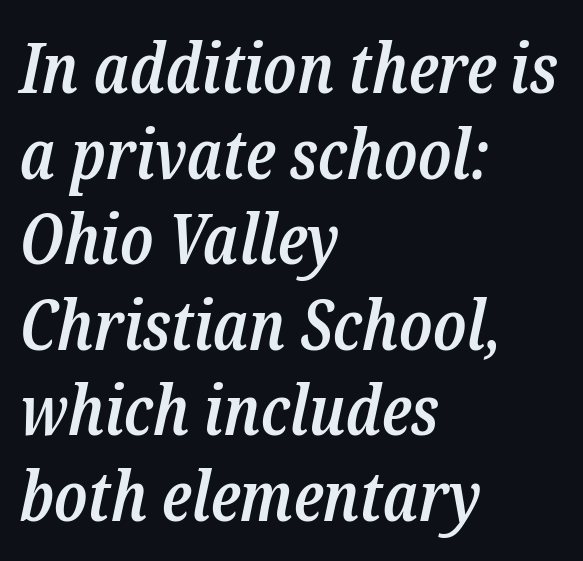
Q: Is the text bold? A: Semi-bold.
Q: Is the text italic (slanted)? A: Yes, it leans right by about 12 degrees.
Q: Is the typeface a serif or a sans-serif typeface? A: Serif.
Q: Is the text underlined? A: No.
Q: How is the paragraph aligned? A: Left-aligned.
Q: Is the spacing between letters normal or unusually wide? A: Normal.
Q: Width (condensed, normal, or wide)? A: Condensed.
Q: Stroke contrast? A: Low.
Q: x-height? A: Medium.
Q: Monospaced? A: No.
